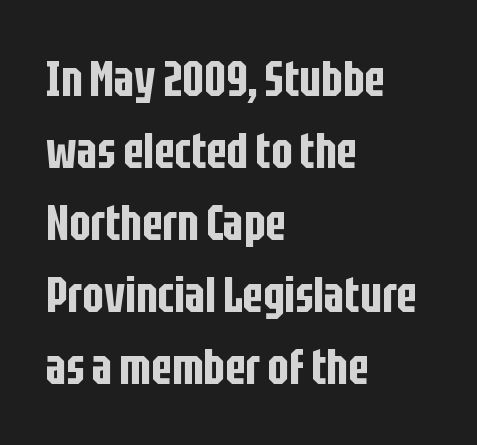
{"serif": "no", "italic": "no", "width": "condensed", "stroke_contrast": "low", "x_height": "large", "monospaced": "no", "underline": "no", "align": "left", "line_spacing": "normal", "line_spacing_ratio": 1.44, "letter_spacing": "normal", "letter_spacing_em": 0.0, "glyph_px": 50}
